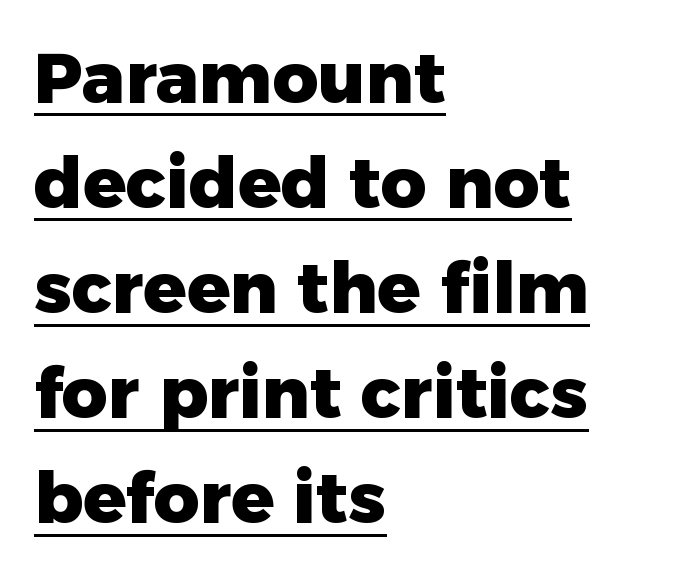
This is sans-serif lettering, the kind often seen on screens and signage. Unlike italic type, these characters show no tilt at all. Decoration check: the copy is underlined. This sample has the flowing, uneven cadence of proportional lettering. These words are printed bold, with thick strokes throughout. Notice how the passage keeps a crisp vertical edge on the left only.
